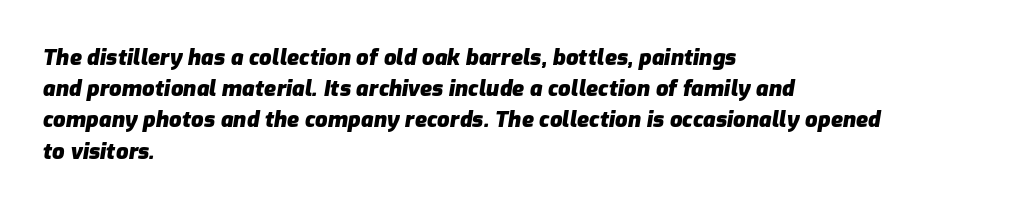
The image shows 22 px bold type, italic (leaning right); set left-aligned, normal line spacing (1.42x), normal letter spacing, not underlined.
